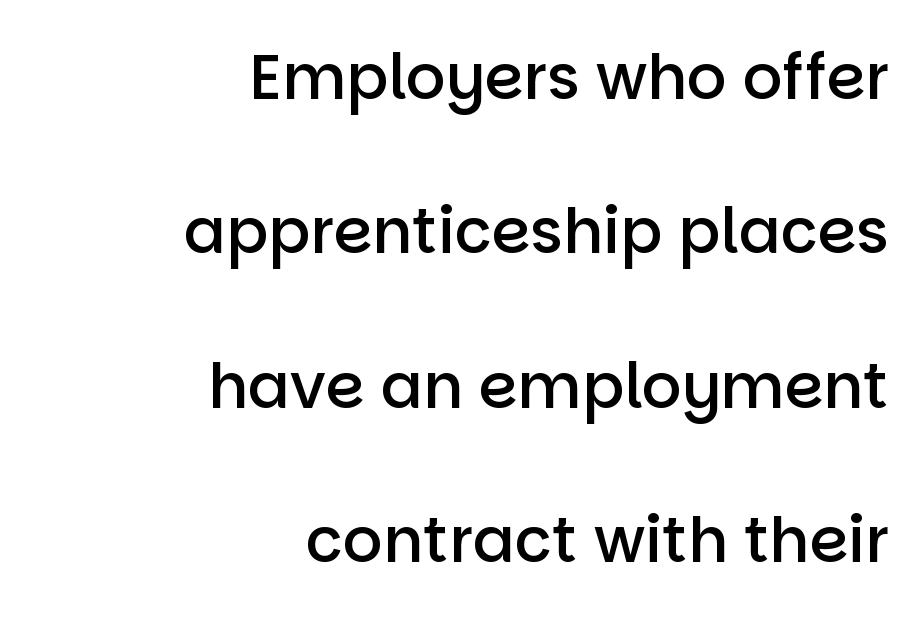
{"serif": "no", "italic": "no", "bold": "semi", "weight": "semibold", "width": "normal", "stroke_contrast": "low", "x_height": "large", "monospaced": "no", "underline": "no", "align": "right", "line_spacing": "loose", "line_spacing_ratio": 2.49, "letter_spacing": "normal", "letter_spacing_em": 0.0, "glyph_px": 62}
